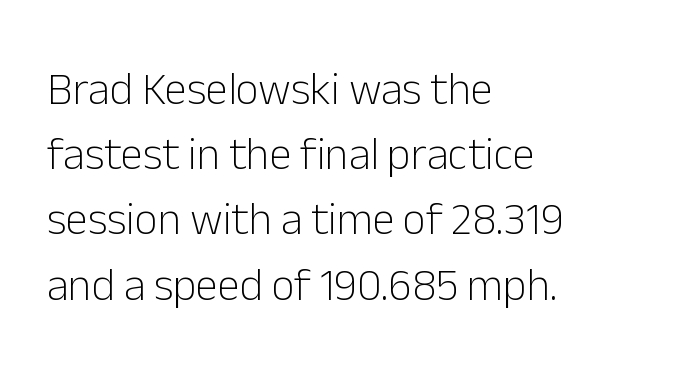
Do the characters align in a grid? No, the font is proportional. Are there feet on the stems? There aren't — it's a sans. Caption: multi-line text, flush left, ragged right. The letterforms sit at book weight or below. Does the lettering tilt? It doesn't — this is upright. A typesetter would call this leading conventional body-copy spacing.
